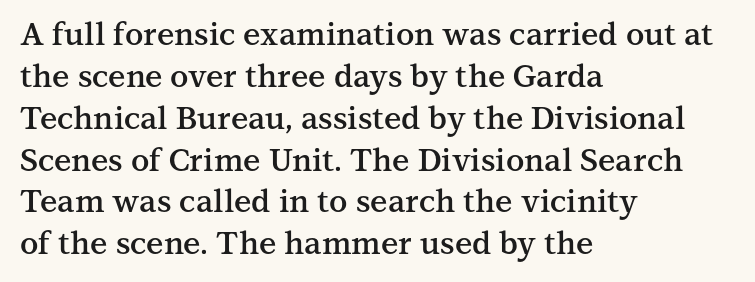
{"serif": "yes", "italic": "no", "bold": "semi", "weight": "semibold", "width": "normal", "stroke_contrast": "medium", "x_height": "medium", "monospaced": "no", "underline": "no", "align": "left", "line_spacing": "normal", "line_spacing_ratio": 1.35, "letter_spacing": "normal", "letter_spacing_em": 0.0, "glyph_px": 31}
